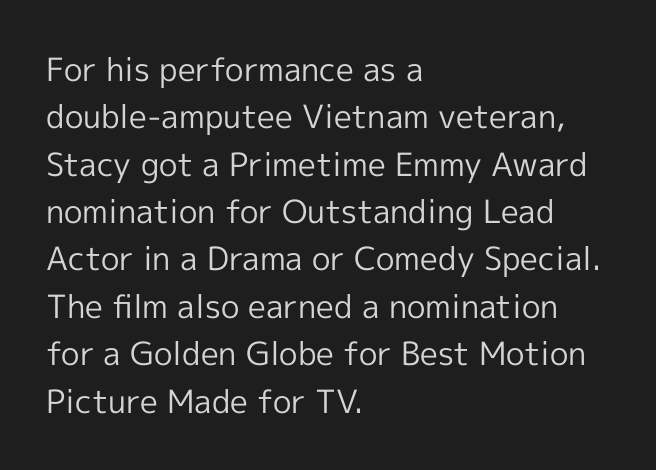
The image shows 32 px regular-weight sans-serif type, upright; set left-aligned, normal line spacing (1.48x), normal letter spacing, not underlined; a medium x-height.
